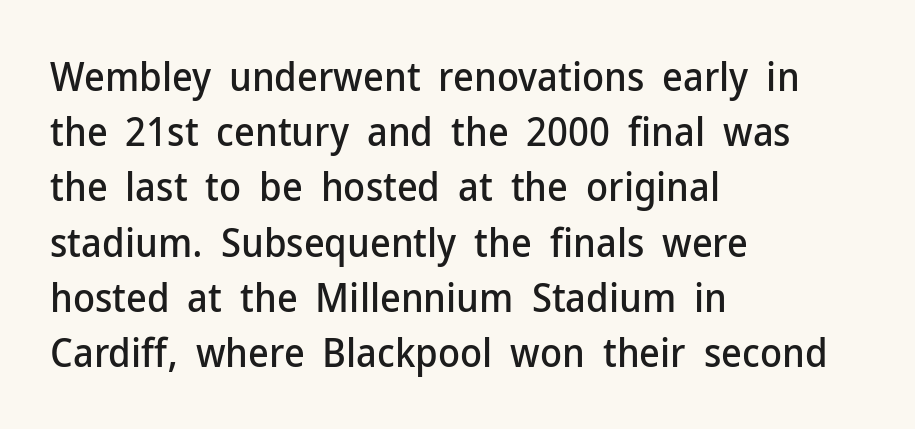
{"serif": "no", "italic": "no", "width": "normal", "stroke_contrast": "low", "x_height": "medium", "monospaced": "no", "underline": "no", "align": "left", "line_spacing": "normal", "line_spacing_ratio": 1.38, "letter_spacing": "normal", "letter_spacing_em": 0.0, "glyph_px": 40}
